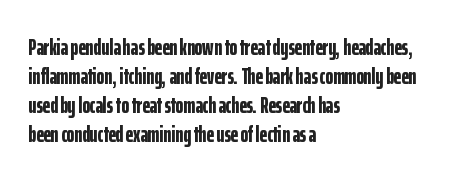
The image shows 23 px bold type, upright; set left-aligned, normal line spacing (1.26x), normal letter spacing, not underlined.
